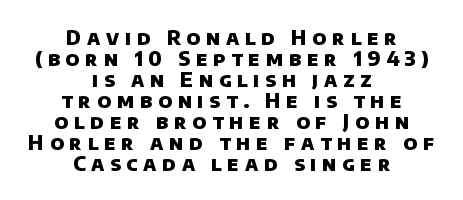
{"bold": "yes", "underline": "no", "align": "center", "line_spacing": "tight", "line_spacing_ratio": 1.05, "letter_spacing": "wide", "letter_spacing_em": 0.28, "glyph_px": 20}
